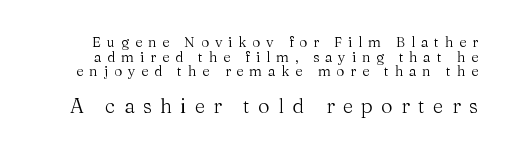
This block would grow much taller if given ordinary leading; it's compressed now. Scale increases going downward across the two blocks. The passage shown is not bold in any degree. Observe the wide spacing: letters keep a clear distance from each other. Glance below the letters and you will spot only blank space. The letters stand upright; this is a roman face.
